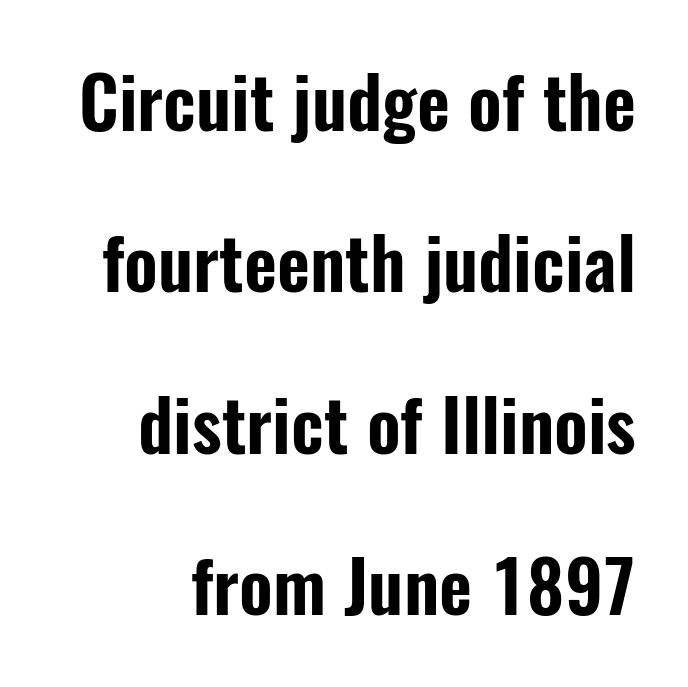
{"serif": "no", "italic": "no", "width": "condensed", "stroke_contrast": "low", "x_height": "medium", "monospaced": "no", "underline": "no", "line_spacing": "loose", "line_spacing_ratio": 2.24, "letter_spacing": "normal", "letter_spacing_em": 0.0, "glyph_px": 72}
